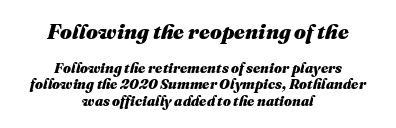
{"italic": "yes", "lean": "right", "slant_degrees": 16, "bold": "yes", "underline": "no", "align": "center", "line_spacing_ratio": 1.16, "letter_spacing": "normal", "letter_spacing_em": 0.0, "larger_block": "first", "size_ratio": 1.5, "glyph_px": 21}
